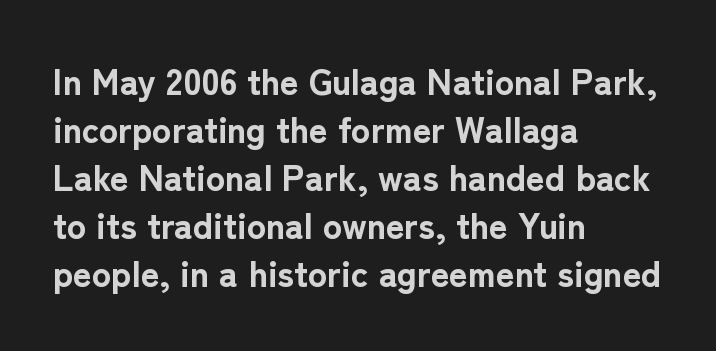
{"serif": "no", "italic": "no", "bold": "yes", "weight": "bold", "width": "normal", "stroke_contrast": "low", "x_height": "medium", "monospaced": "no", "underline": "no", "align": "left", "line_spacing": "normal", "line_spacing_ratio": 1.33, "letter_spacing": "normal", "letter_spacing_em": 0.0, "glyph_px": 36}
